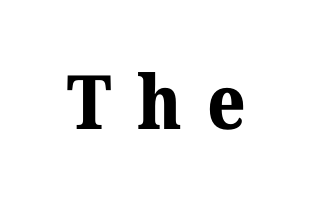
Q: Is the text bold? A: Yes.
Q: Is the text italic (slanted)? A: No, it is upright.
Q: Is the typeface a serif or a sans-serif typeface? A: Serif.
Q: Is the text underlined? A: No.
Q: Is the spacing between letters normal or unusually wide? A: Unusually wide.
Q: Width (condensed, normal, or wide)? A: Normal.
Q: Stroke contrast? A: Medium.
Q: x-height? A: Medium.
Q: Monospaced? A: No.
